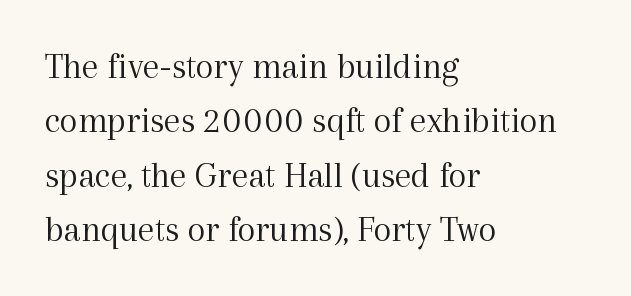
A student would call this left alignment; a typographer would say flush left, rag right. Varying glyph widths throughout — classic text-font behaviour. Nobody touched the tracking dial on this one. Compared with a typical body face, this is equally light or lighter still. The letters stand straight up with perfectly vertical stems.
